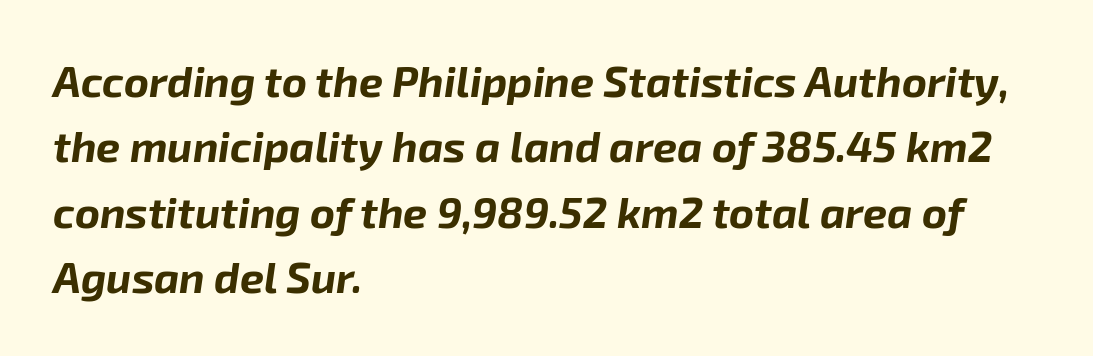
{"italic": "yes", "lean": "right", "slant_degrees": 8, "bold": "yes", "weight": "bold", "width": "normal", "stroke_contrast": "low", "x_height": "medium", "monospaced": "no", "underline": "no", "align": "left", "line_spacing": "normal", "line_spacing_ratio": 1.52, "letter_spacing": "normal", "letter_spacing_em": 0.0, "glyph_px": 43}
